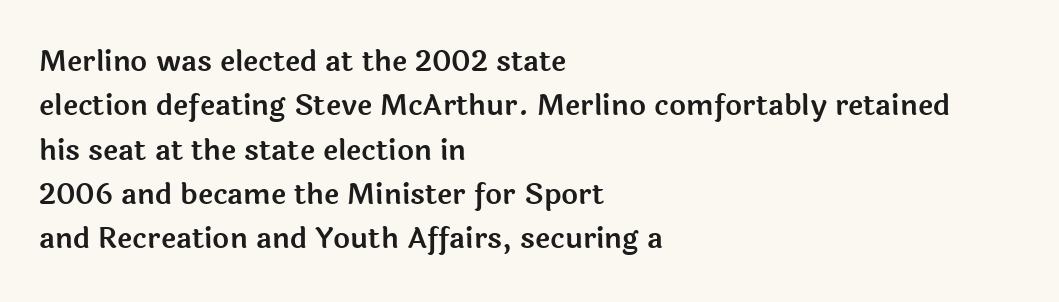
Q: Is the text italic (slanted)? A: No, it is upright.
Q: Is the typeface a serif or a sans-serif typeface? A: Sans-serif.
Q: Is the text underlined? A: No.
Q: How is the paragraph aligned? A: Left-aligned.
Q: Is the spacing between letters normal or unusually wide? A: Normal.
Q: Is the spacing between lines tight, normal or loose? A: Normal.
Q: Width (condensed, normal, or wide)? A: Normal.
Q: x-height? A: Medium.
Q: Monospaced? A: No.
